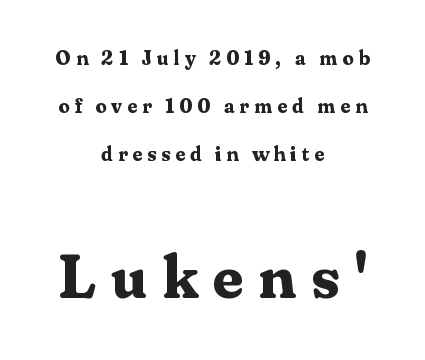
In terms of posture, this sample is upright. Quick note: underline off. Stroke thickness is high; the sample reads as a true bold. Spacing between characters has been opened up far beyond the box default. This layout puts the modest block above and the oversized block below.
